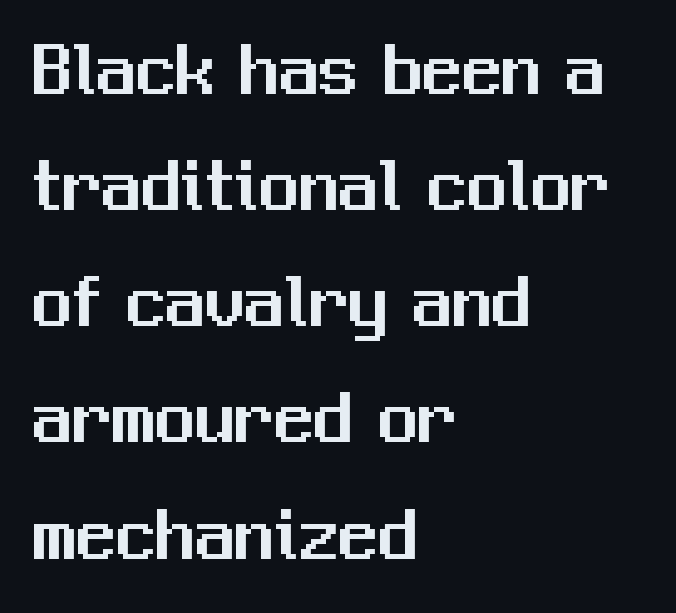
{"serif": "no", "italic": "no", "width": "normal", "stroke_contrast": "medium", "x_height": "medium", "monospaced": "no", "underline": "no", "align": "left", "line_spacing": "normal", "line_spacing_ratio": 1.47, "letter_spacing": "normal", "letter_spacing_em": 0.0, "glyph_px": 79}
